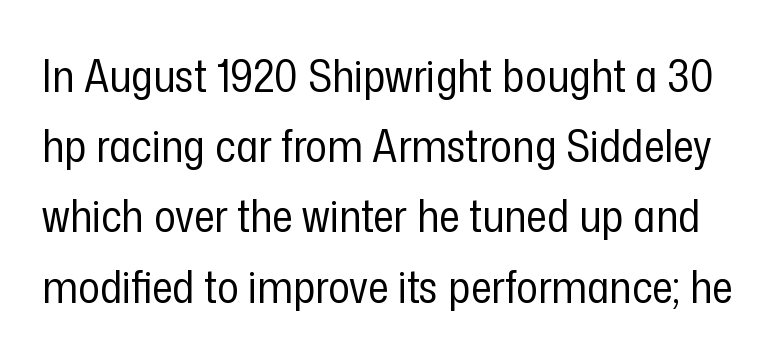
The image shows 45 px regular-weight, condensed sans-serif type, upright; set normal line spacing (1.56x), normal letter spacing, not underlined; low stroke contrast and a medium x-height.
